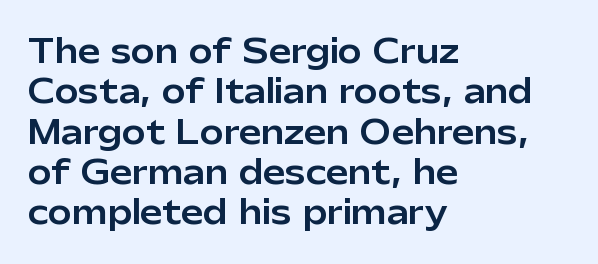
The image shows 32 px sans-serif type, upright; set left-aligned, normal line spacing (1.26x), normal letter spacing, not underlined; low stroke contrast and a medium x-height.
